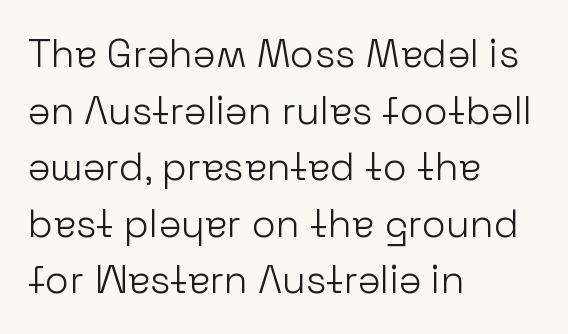
The image shows 39 px light sans-serif type, upright; set left-aligned, normal line spacing (1.45x), normal letter spacing, not underlined; low stroke contrast and a medium x-height.
